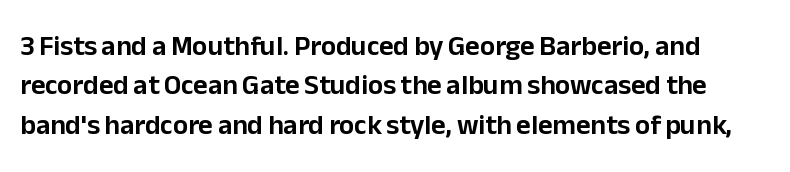
Q: Is the text italic (slanted)? A: No, it is upright.
Q: Is the typeface a serif or a sans-serif typeface? A: Sans-serif.
Q: Is the text underlined? A: No.
Q: Is the spacing between letters normal or unusually wide? A: Normal.
Q: Is the spacing between lines tight, normal or loose? A: Normal.
Q: Width (condensed, normal, or wide)? A: Normal.
Q: Stroke contrast? A: Low.
Q: x-height? A: Medium.
Q: Monospaced? A: No.
